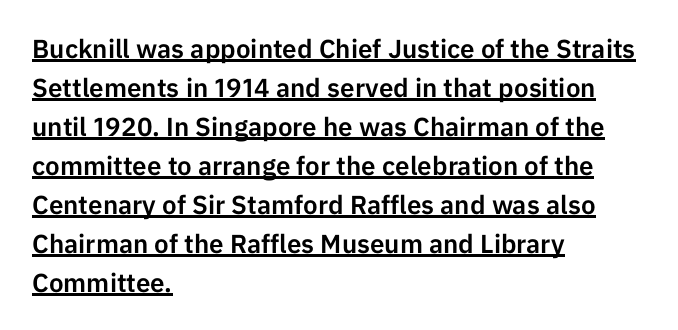
Q: Is the text italic (slanted)? A: No, it is upright.
Q: Is the text underlined? A: Yes.
Q: How is the paragraph aligned? A: Left-aligned.
Q: Is the spacing between letters normal or unusually wide? A: Normal.
Q: Is the spacing between lines tight, normal or loose? A: Normal.
